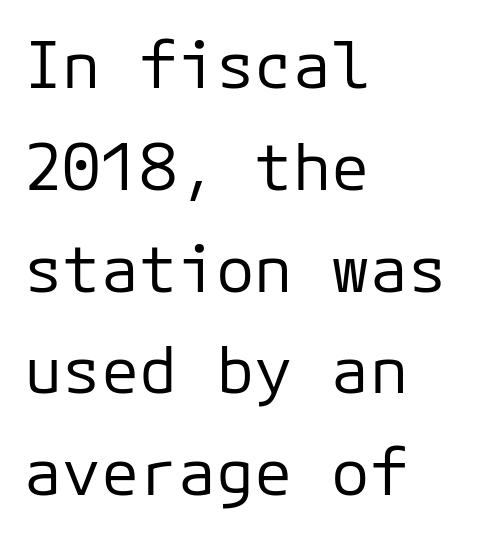
The typeface has the unassuming heft of standard copy or less. This sample keeps an unexceptional amount of space between lines. A student would call this left alignment; a typographer would say flush left, rag right. Every stem runs plumb, perpendicular to the baseline. Type style note: lacks serifs. The horizontal fit of the characters is conventional and even.
